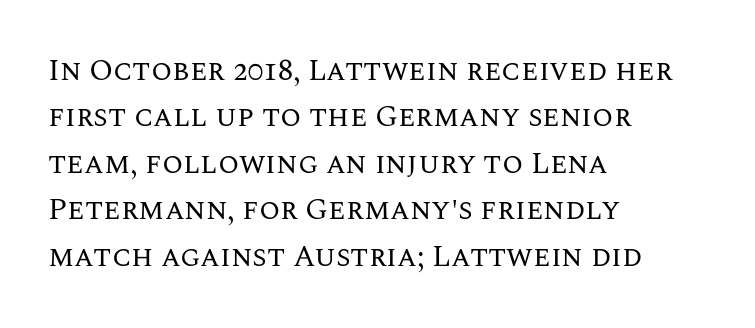
The image shows 30 px regular-weight type, upright; set left-aligned, normal line spacing (1.55x), normal letter spacing, not underlined; medium stroke contrast and a large x-height.
